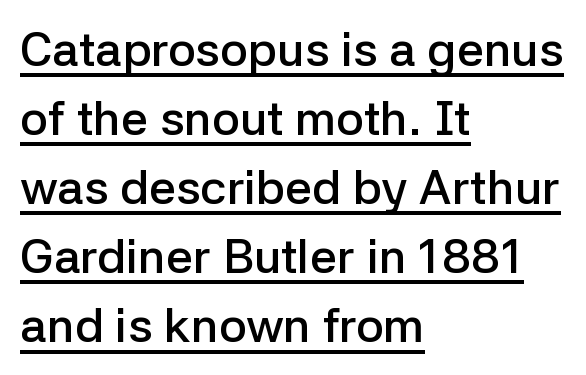
The image shows 48 px semibold sans-serif type, upright; set left-aligned, normal line spacing (1.44x), normal letter spacing, underlined; low stroke contrast and a medium x-height.
